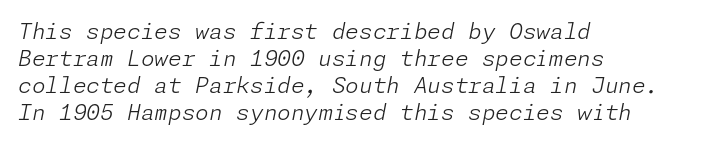
Heaviness? Minimal to ordinary, like unemphasized prose. Leftover space on each line is placed entirely after the last word. The string is rendered with underlining switched off. It's the slanting kind of type. Default kerning and tracking; the words read as compact shapes.
